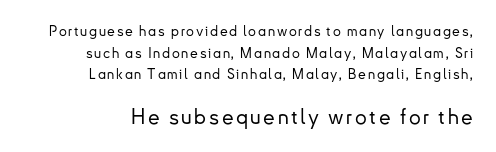
Q: Is the text italic (slanted)? A: No, it is upright.
Q: Is the text underlined? A: No.
Q: Is the spacing between lines tight, normal or loose? A: Normal.
Q: Which block of text is set in a larger size, the first (top) or the second (bottom)? A: The second (bottom) one.
